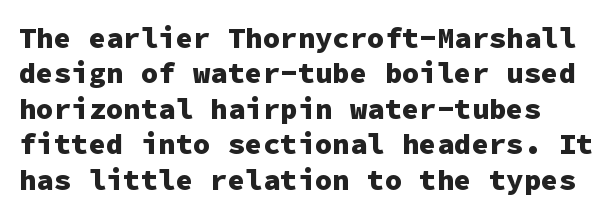
{"serif": "no", "italic": "no", "bold": "yes", "weight": "heavy", "width": "normal", "stroke_contrast": "low", "x_height": "medium", "monospaced": "yes", "underline": "no", "line_spacing_ratio": 1.22, "letter_spacing": "normal", "letter_spacing_em": 0.0, "glyph_px": 29}
